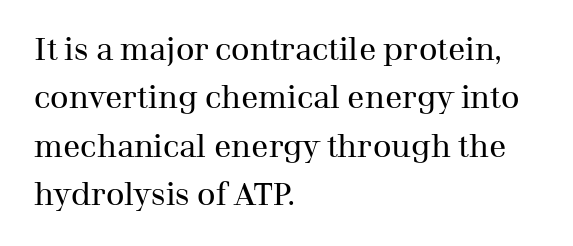
{"serif": "yes", "italic": "no", "bold": "no", "weight": "regular", "width": "normal", "stroke_contrast": "medium", "x_height": "medium", "monospaced": "no", "underline": "no", "align": "left", "line_spacing": "normal", "line_spacing_ratio": 1.51, "letter_spacing": "normal", "letter_spacing_em": 0.0, "glyph_px": 32}
